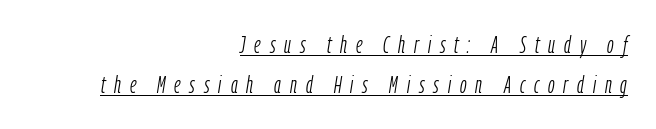
Does a line run under the words? Yes, clearly. Each stroke keeps to a modest, everyday thickness or less. The rendering inserts visible extra space after every character. The lettering tilts uniformly, giving the passage an italic look. Whoever set this chose a conventional vertical rhythm. Line endings align vertically; line beginnings do not.
